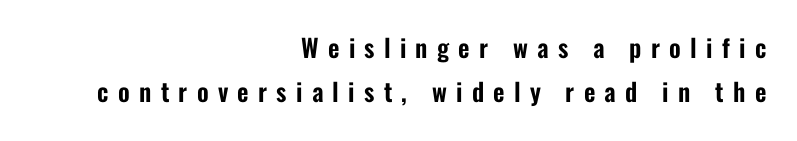
Every row of glyphs terminates at an identical x-position on the right. These lines have a slow, spaced-out rhythm from letter to letter. Ascenders rise straight up at ninety degrees. The area under the type is left untouched.
